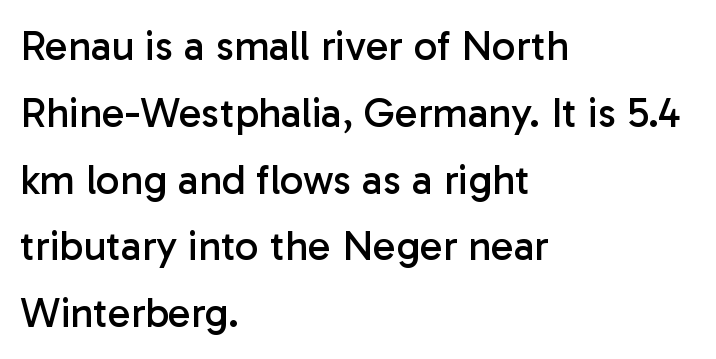
Q: Is the text bold? A: No.
Q: Is the text italic (slanted)? A: No, it is upright.
Q: Is the typeface a serif or a sans-serif typeface? A: Sans-serif.
Q: Is the text underlined? A: No.
Q: How is the paragraph aligned? A: Left-aligned.
Q: Is the spacing between letters normal or unusually wide? A: Normal.
Q: Is the spacing between lines tight, normal or loose? A: Normal.
Q: Width (condensed, normal, or wide)? A: Normal.
Q: Stroke contrast? A: Low.
Q: x-height? A: Medium.
Q: Monospaced? A: No.
